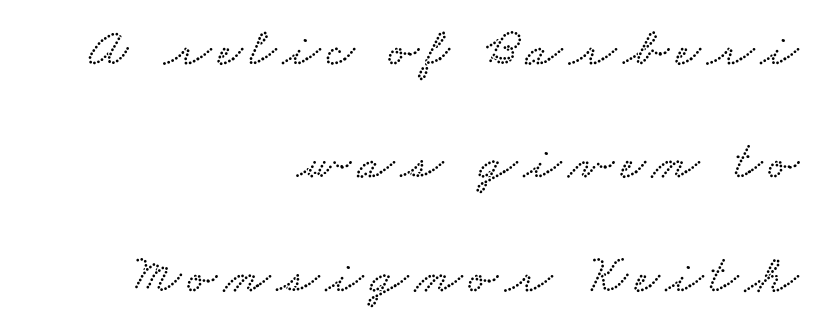
Casual observation: everything's shoved over to the right. Proportional: the letters do not fall into vertical columns. Only glyphs here, with clear space below each row. The vertical gap from one line to the next is large.
